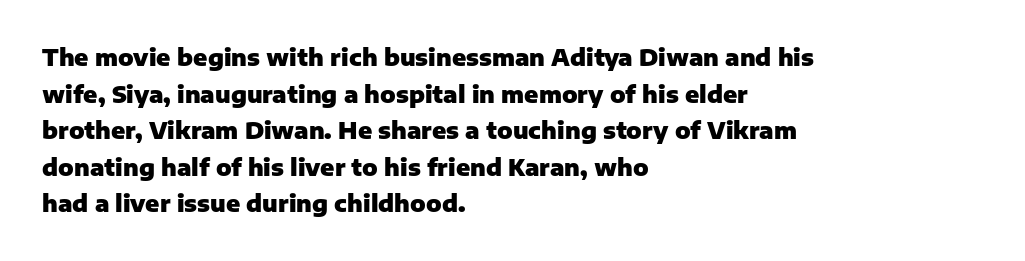
The image shows 23 px bold type, upright; set left-aligned, normal line spacing (1.59x), normal letter spacing, not underlined.
